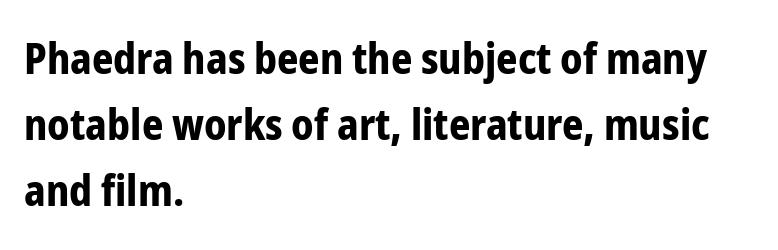
The image shows 42 px bold, condensed sans-serif type, upright; set left-aligned, normal line spacing (1.57x), normal letter spacing, not underlined; low stroke contrast and a medium x-height.
